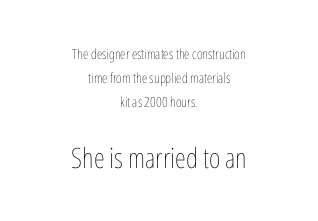
Q: Is the text bold? A: No.
Q: Is the text italic (slanted)? A: No, it is upright.
Q: Is the text underlined? A: No.
Q: How is the paragraph aligned? A: Centered.
Q: Is the spacing between letters normal or unusually wide? A: Normal.
Q: Is the spacing between lines tight, normal or loose? A: Normal.
Q: Which block of text is set in a larger size, the first (top) or the second (bottom)? A: The second (bottom) one.
Q: Width (condensed, normal, or wide)? A: Condensed.
Q: Stroke contrast? A: Low.
Q: x-height? A: Medium.
Q: Monospaced? A: No.
